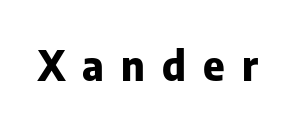
{"serif": "no", "italic": "no", "bold": "yes", "weight": "heavy", "width": "normal", "stroke_contrast": "low", "x_height": "medium", "monospaced": "no", "underline": "no", "letter_spacing": "wide", "letter_spacing_em": 0.42, "glyph_px": 41}
